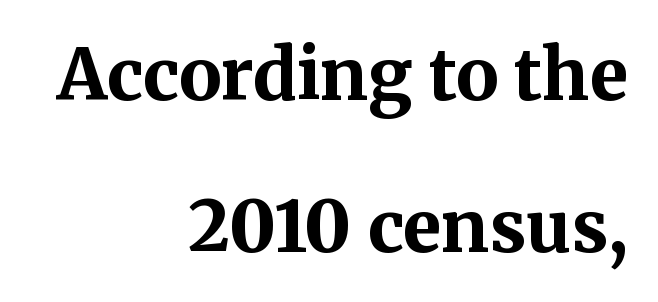
The image shows 71 px bold serif type, upright; set right-aligned, loose line spacing (2.14x), normal letter spacing, not underlined; medium stroke contrast and a medium x-height.
